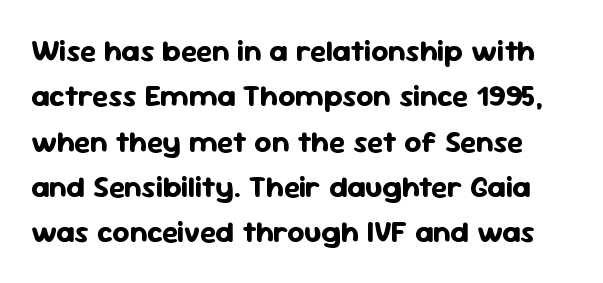
The letters stand upright; this is a roman face. The strokes are fattened all the way to bold. If you measured baseline to baseline, you'd find a middling distance. This sample has the flowing, uneven cadence of proportional lettering. Nope, no serifs anywhere on these letters.
